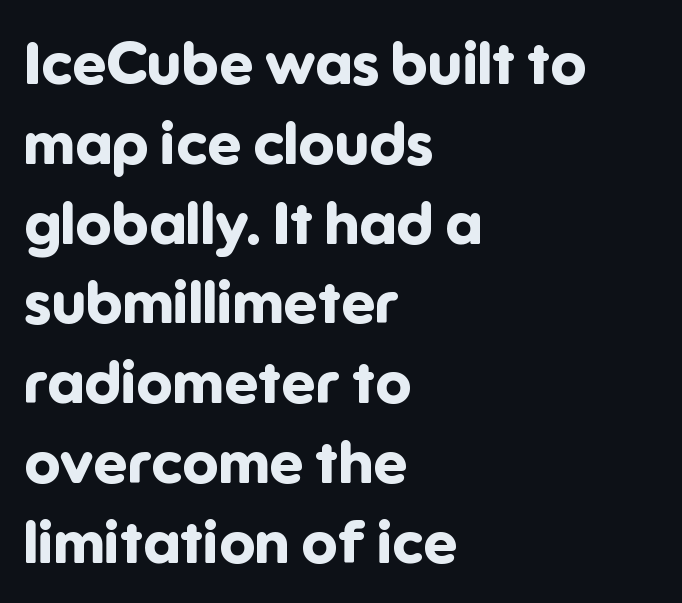
The image shows 60 px bold sans-serif type, upright; set left-aligned, normal line spacing (1.33x), normal letter spacing, not underlined; low stroke contrast and a medium x-height.
